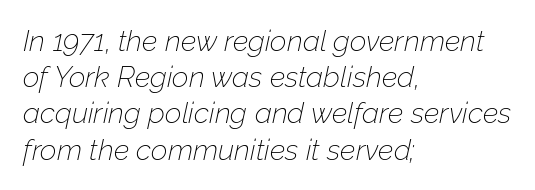
Q: Is the text bold? A: No.
Q: Is the text italic (slanted)? A: Yes, it leans right by about 12 degrees.
Q: Is the text underlined? A: No.
Q: How is the paragraph aligned? A: Left-aligned.
Q: Is the spacing between letters normal or unusually wide? A: Normal.
Q: Is the spacing between lines tight, normal or loose? A: Normal.
Q: Width (condensed, normal, or wide)? A: Normal.
Q: Stroke contrast? A: Low.
Q: x-height? A: Medium.
Q: Monospaced? A: No.
